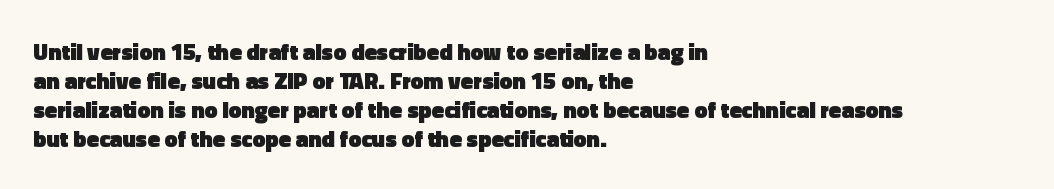
The image shows 23 px bold type, upright; set left-aligned, normal line spacing (1.26x), normal letter spacing, not underlined.
